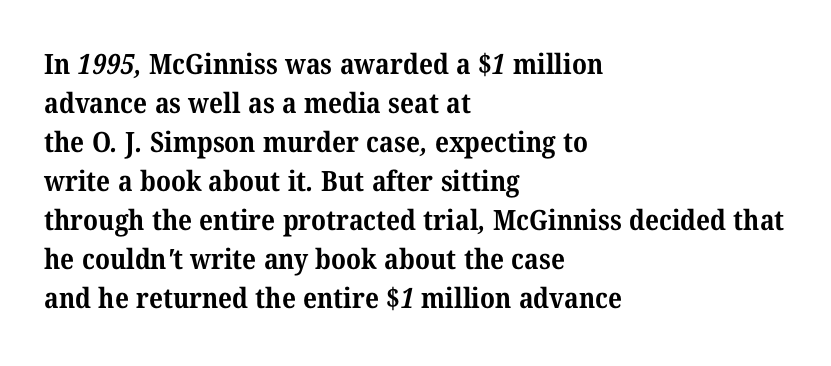
{"serif": "yes", "bold": "yes", "weight": "bold", "width": "normal", "stroke_contrast": "medium", "x_height": "medium", "monospaced": "no", "underline": "no", "align": "left", "line_spacing": "normal", "line_spacing_ratio": 1.39, "letter_spacing": "normal", "letter_spacing_em": 0.0, "glyph_px": 28}
